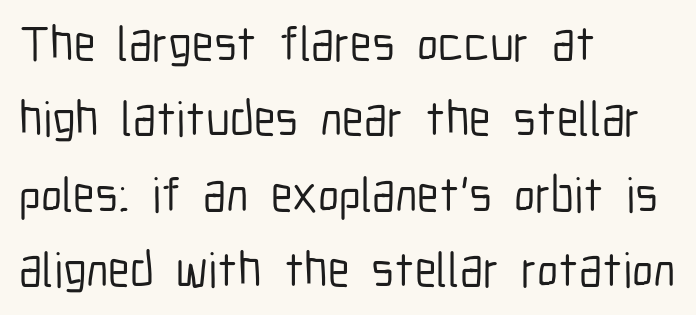
The image shows 49 px condensed sans-serif type, upright; set left-aligned, normal line spacing (1.54x), normal letter spacing, not underlined; low stroke contrast and a medium x-height.
